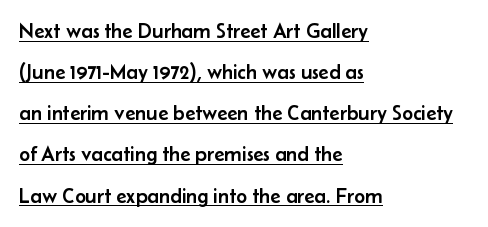
Q: Is the text italic (slanted)? A: No, it is upright.
Q: Is the text underlined? A: Yes.
Q: How is the paragraph aligned? A: Left-aligned.
Q: Is the spacing between letters normal or unusually wide? A: Normal.
Q: Is the spacing between lines tight, normal or loose? A: Loose.
